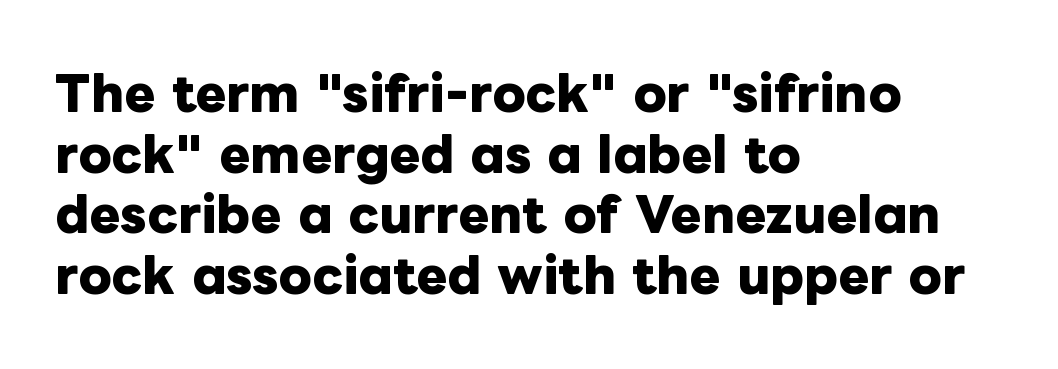
Q: Is the text bold? A: Yes.
Q: Is the text italic (slanted)? A: No, it is upright.
Q: Is the text underlined? A: No.
Q: How is the paragraph aligned? A: Left-aligned.
Q: Is the spacing between letters normal or unusually wide? A: Normal.
Q: Is the spacing between lines tight, normal or loose? A: Normal.
Q: Width (condensed, normal, or wide)? A: Normal.
Q: Stroke contrast? A: Low.
Q: x-height? A: Medium.
Q: Monospaced? A: No.
